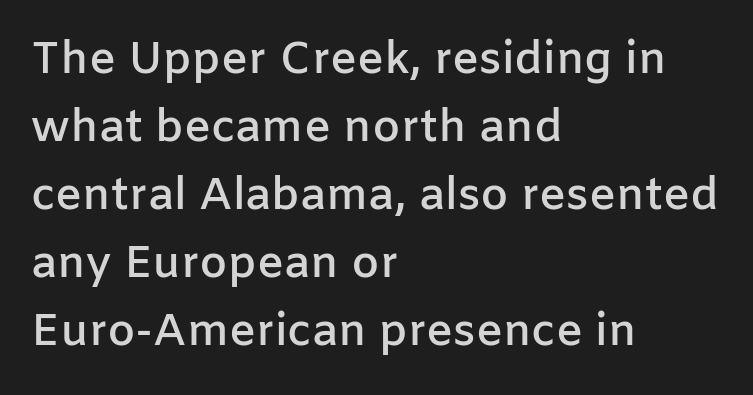
The image shows 45 px semibold sans-serif type, upright; set left-aligned, normal line spacing (1.51x), normal letter spacing, not underlined; low stroke contrast and a medium x-height.
